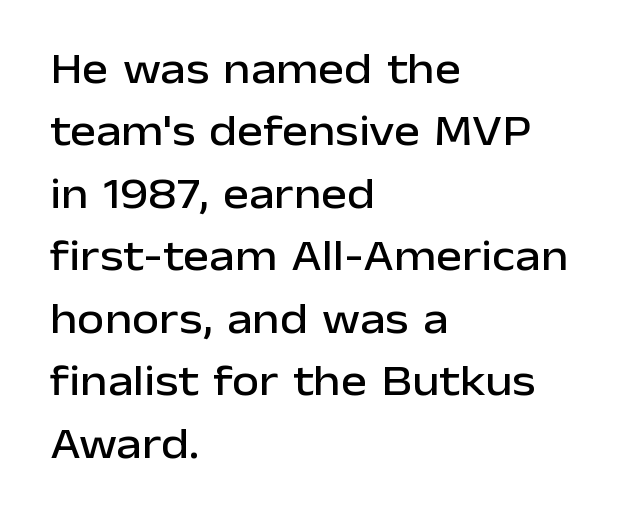
Line beginnings align vertically; line endings do not. You could call the tracking neutral — neither tight nor loose. The lines sit at an ordinary, default distance from one another. Each row of text sits above clean, open space.
